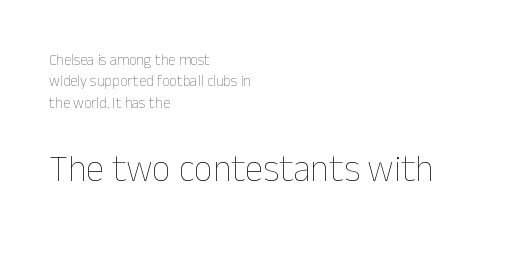
Q: Is the text bold? A: No.
Q: Is the text italic (slanted)? A: No, it is upright.
Q: Is the text underlined? A: No.
Q: How is the paragraph aligned? A: Left-aligned.
Q: Is the spacing between letters normal or unusually wide? A: Normal.
Q: Is the spacing between lines tight, normal or loose? A: Normal.
Q: Which block of text is set in a larger size, the first (top) or the second (bottom)? A: The second (bottom) one.
Q: Width (condensed, normal, or wide)? A: Normal.
Q: Stroke contrast? A: Low.
Q: x-height? A: Medium.
Q: Monospaced? A: No.
